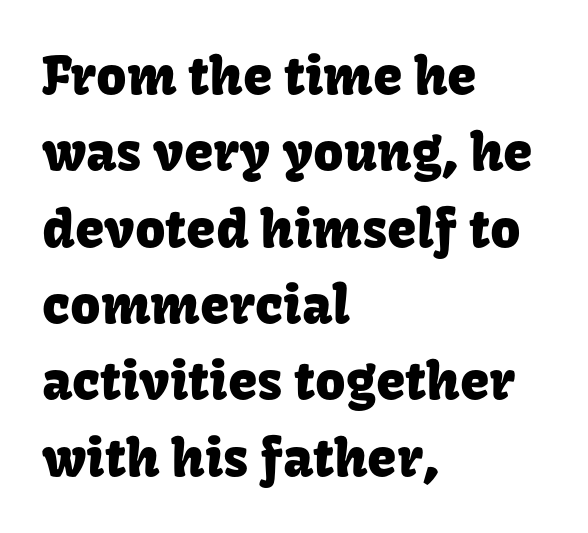
{"serif": "no", "italic": "no", "width": "normal", "stroke_contrast": "low", "x_height": "medium", "monospaced": "no", "underline": "no", "align": "left", "line_spacing": "normal", "line_spacing_ratio": 1.44, "letter_spacing": "normal", "letter_spacing_em": 0.0, "glyph_px": 53}
